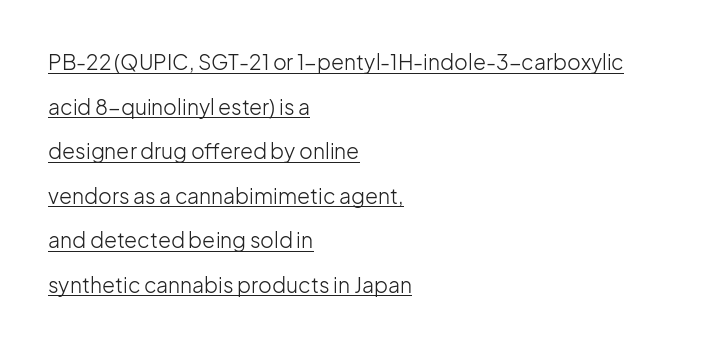
The image shows 21 px text type, upright; set left-aligned, loose line spacing (2.12x), normal letter spacing, underlined.
